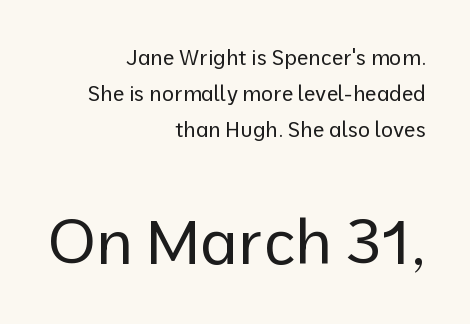
The image shows 62 px regular-weight sans-serif type, upright; set right-aligned, line spacing 1.72x, normal letter spacing, not underlined; the second (bottom) block is 2.95x larger; low stroke contrast and a medium x-height.
